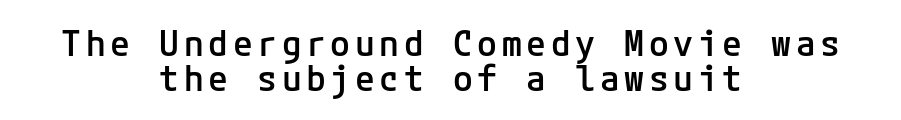
Summary of vertical rhythm: compact, with narrow interline spacing. Ordinary non-slanted type is in use. Nobody drew a line under any word here. The typesetter chose a symmetrical, centered arrangement here. The glyphs have the mass of a demibold cut, below bold.
